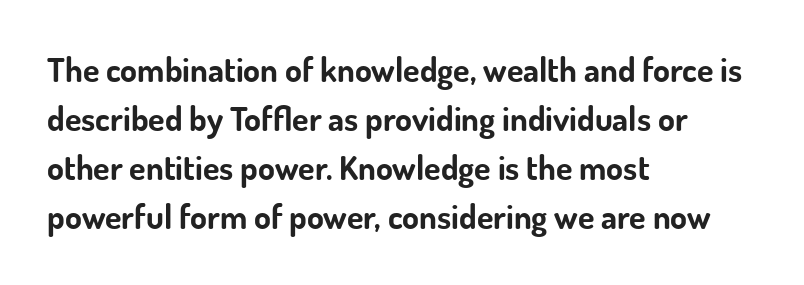
Q: Is the text bold? A: Yes.
Q: Is the text italic (slanted)? A: No, it is upright.
Q: Is the typeface a serif or a sans-serif typeface? A: Sans-serif.
Q: Is the text underlined? A: No.
Q: How is the paragraph aligned? A: Left-aligned.
Q: Is the spacing between letters normal or unusually wide? A: Normal.
Q: Is the spacing between lines tight, normal or loose? A: Normal.
Q: Width (condensed, normal, or wide)? A: Normal.
Q: Stroke contrast? A: Low.
Q: x-height? A: Small.
Q: Monospaced? A: No.
